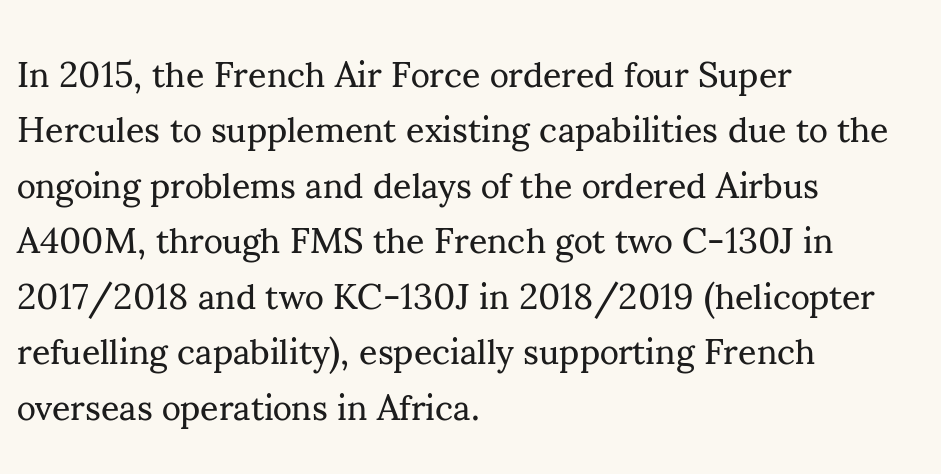
The image shows 36 px regular-weight serif type, upright; set left-aligned, normal line spacing (1.54x), normal letter spacing, not underlined; medium stroke contrast and a small x-height.
